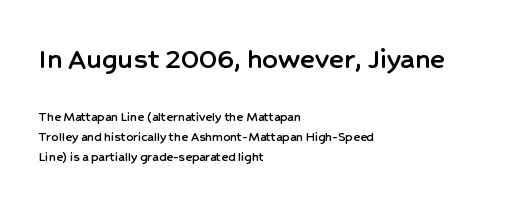
The specimen omits any rule beneath the text block's lines. Posture: straight, roman, zero tilt. Is this a fixed-width face? No — the glyphs have proportional, varying widths. Standard letterfit; no display-style spreading of the glyphs. Bigger letters appear in the top chunk; the bottom chunk is reduced. The face used here is a sans, in the tradition of grotesques and geometrics.
